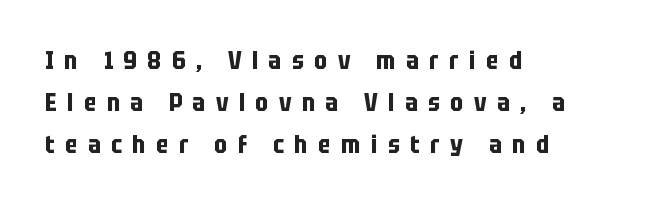
The image shows 24 px bold type, upright; set left-aligned, line spacing 1.76x, unusually wide letter spacing (+0.44 em), not underlined.
